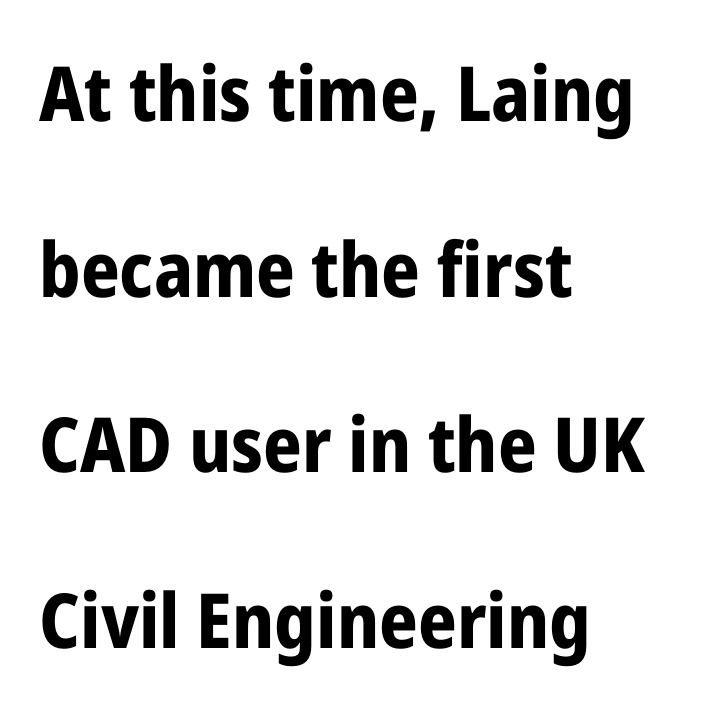
The image shows 76 px bold, condensed sans-serif type, upright; set left-aligned, loose line spacing (2.31x), normal letter spacing, not underlined; low stroke contrast and a medium x-height.
